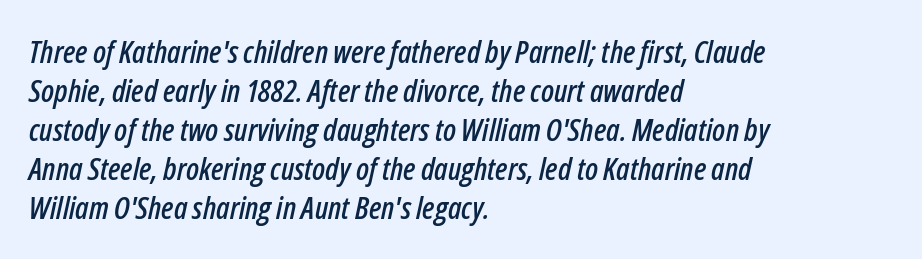
The image shows 31 px condensed type, italic (leaning right); set left-aligned, normal line spacing (1.26x), normal letter spacing, not underlined; low stroke contrast and a medium x-height.
